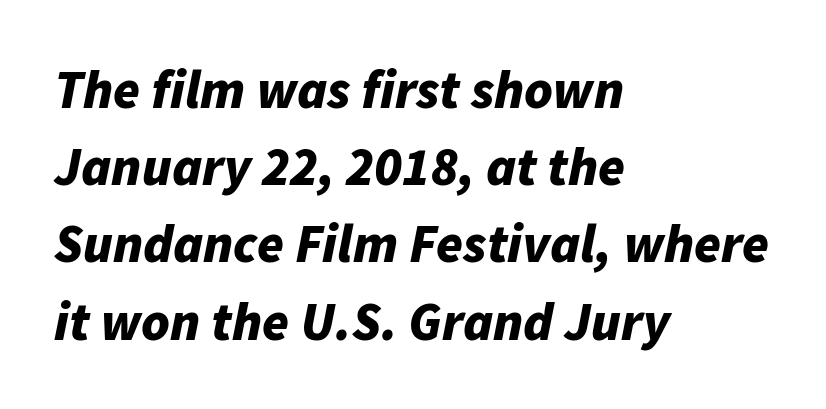
The image shows 54 px bold type, italic (leaning right); set left-aligned, normal line spacing (1.43x), normal letter spacing, not underlined; low stroke contrast and a medium x-height.
